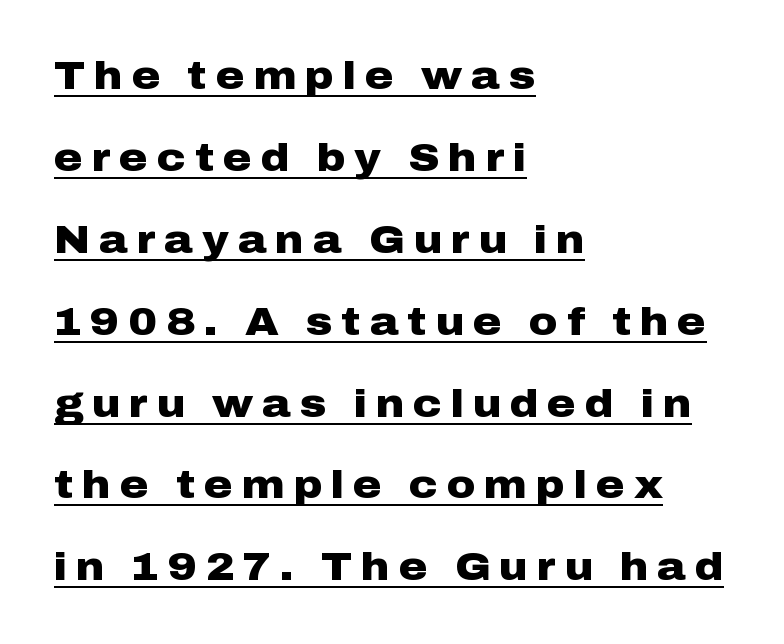
{"serif": "no", "italic": "no", "bold": "yes", "weight": "heavy", "width": "wide", "stroke_contrast": "low", "x_height": "medium", "monospaced": "no", "underline": "yes", "align": "left", "line_spacing": "loose", "line_spacing_ratio": 2.1, "letter_spacing": "wide", "letter_spacing_em": 0.23, "glyph_px": 39}
